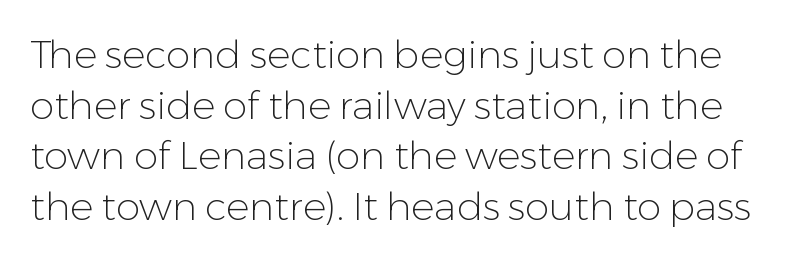
{"serif": "no", "italic": "no", "bold": "no", "weight": "light", "width": "normal", "stroke_contrast": "low", "x_height": "medium", "monospaced": "no", "underline": "no", "line_spacing": "normal", "line_spacing_ratio": 1.3, "letter_spacing": "normal", "letter_spacing_em": 0.0, "glyph_px": 39}
